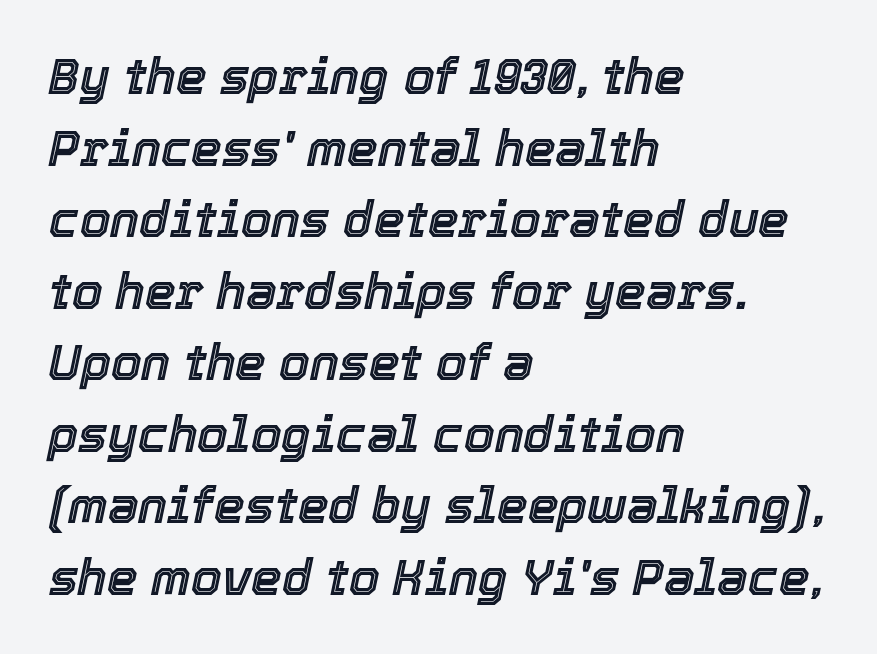
{"italic": "yes", "lean": "right", "slant_degrees": 12, "width": "normal", "x_height": "medium", "monospaced": "no", "underline": "no", "align": "left", "line_spacing": "normal", "line_spacing_ratio": 1.46, "letter_spacing": "normal", "letter_spacing_em": 0.0, "glyph_px": 49}
